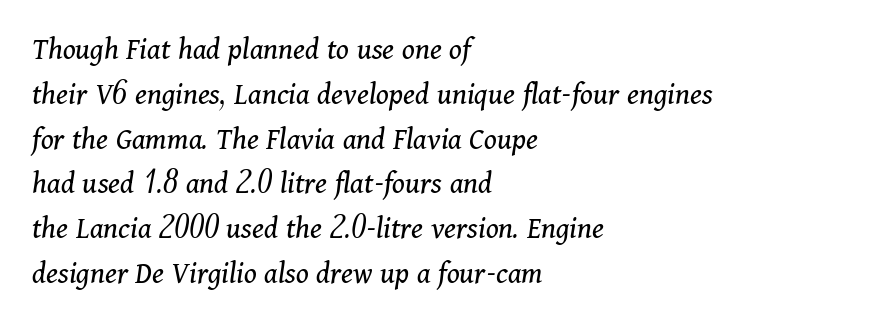
{"serif": "yes", "italic": "yes", "lean": "right", "slant_degrees": 11, "bold": "no", "weight": "regular", "width": "normal", "stroke_contrast": "medium", "x_height": "medium", "monospaced": "no", "underline": "no", "align": "left", "line_spacing": "normal", "line_spacing_ratio": 1.4, "letter_spacing": "normal", "letter_spacing_em": 0.0, "glyph_px": 32}
